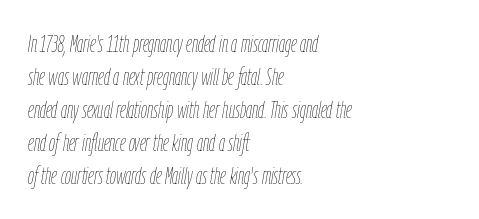
{"italic": "yes", "lean": "right", "slant_degrees": 9, "bold": "no", "underline": "no", "align": "left", "line_spacing": "normal", "line_spacing_ratio": 1.38, "letter_spacing": "normal", "letter_spacing_em": 0.0, "glyph_px": 24}
